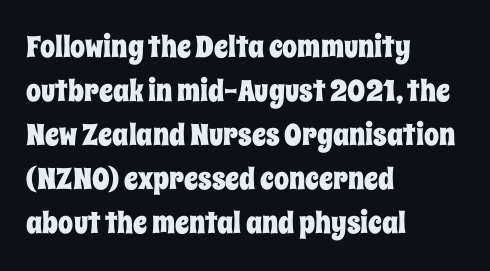
The image shows 30 px condensed type, upright; set left-aligned, normal line spacing (1.47x), normal letter spacing, not underlined; low stroke contrast and a large x-height.
